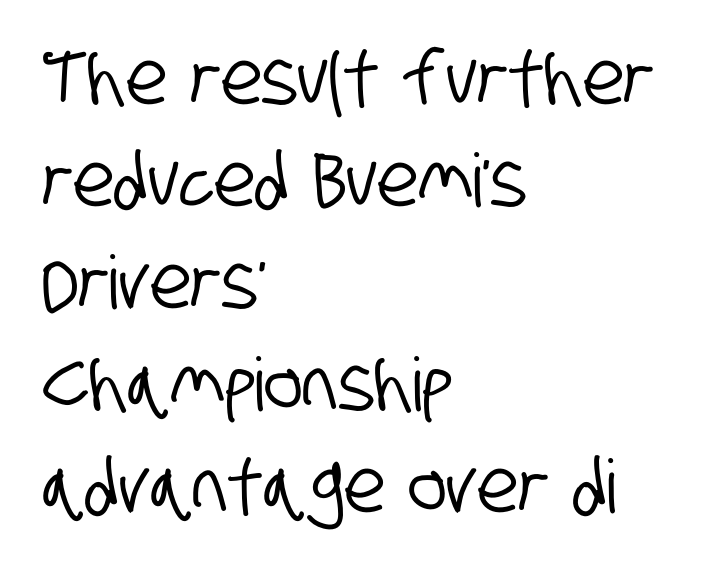
{"serif": "no", "width": "condensed", "stroke_contrast": "low", "x_height": "large", "monospaced": "no", "underline": "no", "align": "left", "line_spacing": "normal", "line_spacing_ratio": 1.38, "letter_spacing": "normal", "letter_spacing_em": 0.0, "glyph_px": 74}
